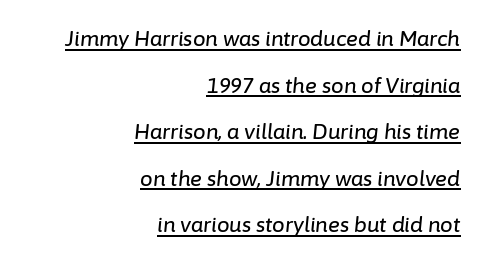
The image shows 20 px text type, italic (leaning right); set right-aligned, loose line spacing (2.33x), normal letter spacing, underlined.
